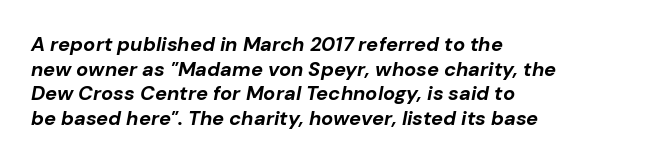
{"italic": "yes", "lean": "right", "slant_degrees": 10, "bold": "yes", "underline": "no", "align": "left", "line_spacing_ratio": 1.23, "letter_spacing": "normal", "letter_spacing_em": 0.0, "glyph_px": 20}
